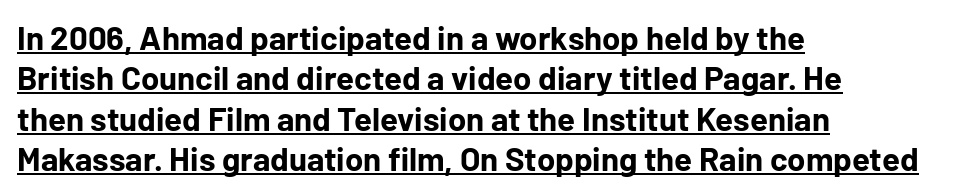
Q: Is the text bold? A: Yes.
Q: Is the text italic (slanted)? A: No, it is upright.
Q: Is the typeface a serif or a sans-serif typeface? A: Sans-serif.
Q: Is the text underlined? A: Yes.
Q: How is the paragraph aligned? A: Left-aligned.
Q: Is the spacing between letters normal or unusually wide? A: Normal.
Q: Width (condensed, normal, or wide)? A: Normal.
Q: Stroke contrast? A: Low.
Q: x-height? A: Medium.
Q: Monospaced? A: No.
